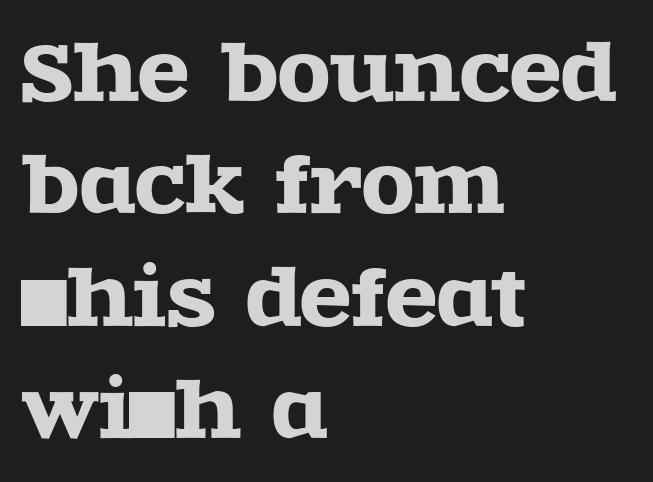
The image shows 76 px wide serif type, upright; set left-aligned, normal line spacing (1.48x), normal letter spacing, not underlined; a large x-height.
